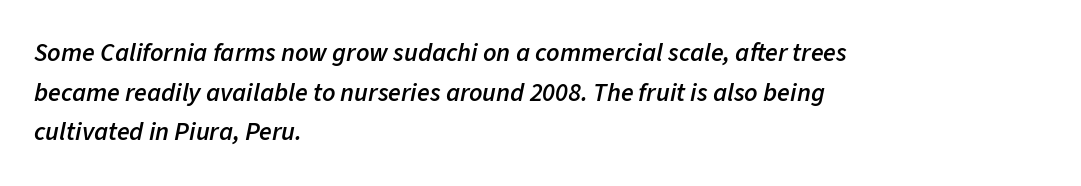
The image shows 26 px text type, italic (leaning right); set left-aligned, normal line spacing (1.52x), normal letter spacing, not underlined.
